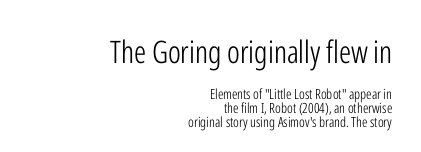
The image shows 31 px light, condensed sans-serif type, upright; set right-aligned, tight line spacing (0.98x), normal letter spacing, not underlined; the first (top) block is 2.21x larger; low stroke contrast and a medium x-height.
